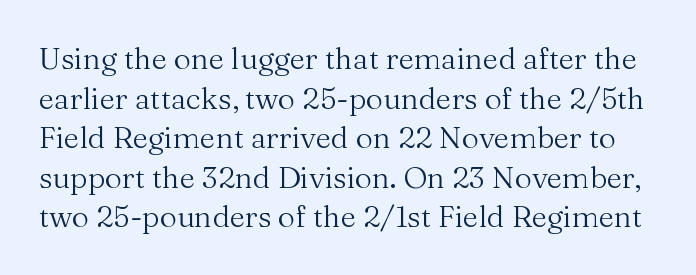
{"serif": "yes", "italic": "no", "bold": "no", "weight": "regular", "width": "normal", "stroke_contrast": "medium", "x_height": "medium", "monospaced": "no", "underline": "no", "line_spacing": "normal", "line_spacing_ratio": 1.32, "letter_spacing": "normal", "letter_spacing_em": 0.0, "glyph_px": 30}
